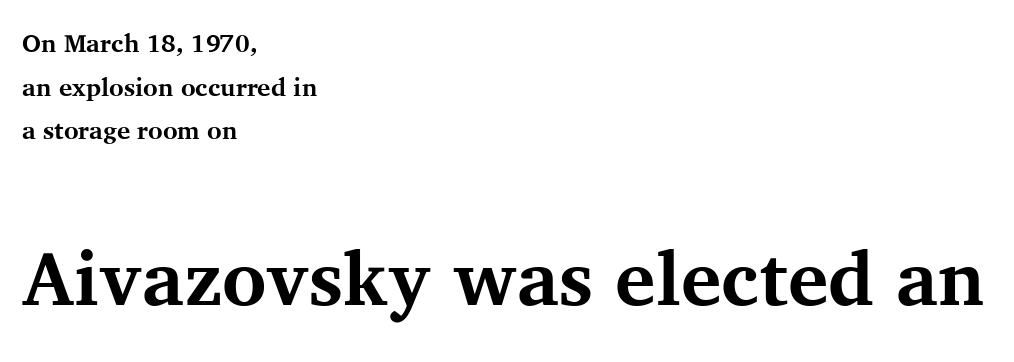
{"serif": "yes", "italic": "no", "bold": "yes", "weight": "bold", "width": "normal", "stroke_contrast": "medium", "x_height": "medium", "monospaced": "no", "underline": "no", "align": "left", "line_spacing_ratio": 1.75, "letter_spacing": "normal", "letter_spacing_em": 0.0, "larger_block": "second", "size_ratio": 3.04, "glyph_px": 76}
